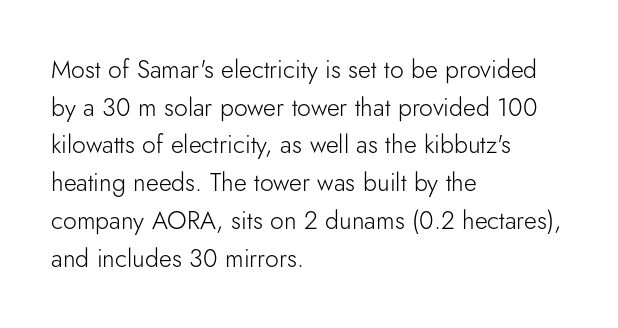
The image shows 25 px text type, upright; set left-aligned, normal line spacing (1.51x), normal letter spacing, not underlined.
